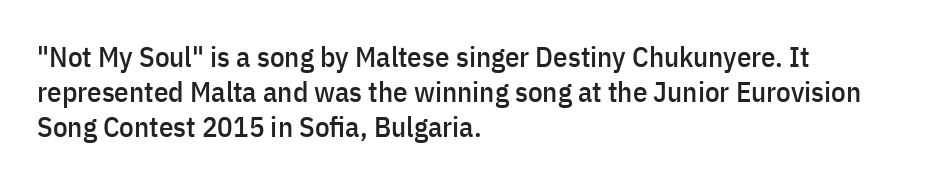
Q: Is the text italic (slanted)? A: No, it is upright.
Q: Is the typeface a serif or a sans-serif typeface? A: Sans-serif.
Q: Is the text underlined? A: No.
Q: How is the paragraph aligned? A: Left-aligned.
Q: Is the spacing between letters normal or unusually wide? A: Normal.
Q: Width (condensed, normal, or wide)? A: Condensed.
Q: Stroke contrast? A: Low.
Q: x-height? A: Medium.
Q: Monospaced? A: No.
